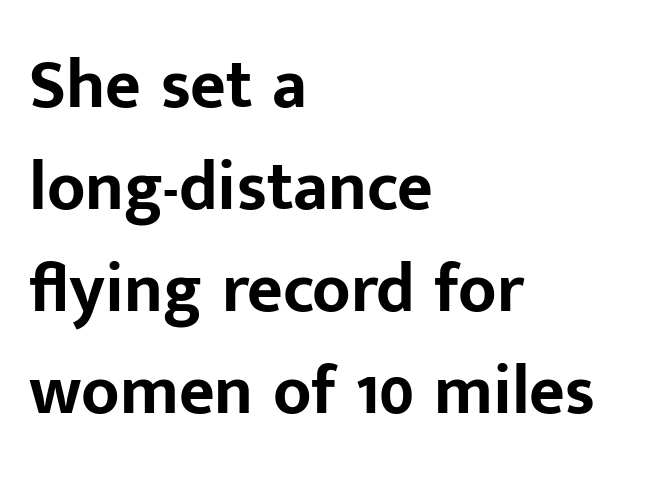
Q: Is the text bold? A: Yes.
Q: Is the text italic (slanted)? A: No, it is upright.
Q: Is the typeface a serif or a sans-serif typeface? A: Sans-serif.
Q: Is the text underlined? A: No.
Q: How is the paragraph aligned? A: Left-aligned.
Q: Is the spacing between letters normal or unusually wide? A: Normal.
Q: Is the spacing between lines tight, normal or loose? A: Normal.
Q: Width (condensed, normal, or wide)? A: Normal.
Q: Stroke contrast? A: Low.
Q: x-height? A: Medium.
Q: Monospaced? A: No.
